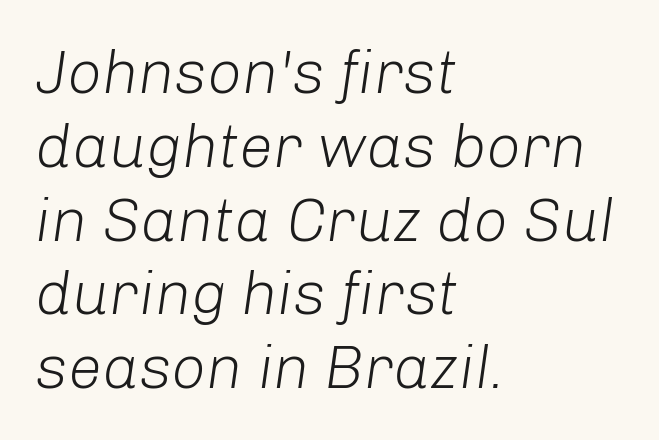
The image shows 61 px light type, italic (leaning right); set left-aligned, line spacing 1.21x, normal letter spacing, not underlined; low stroke contrast and a medium x-height.
